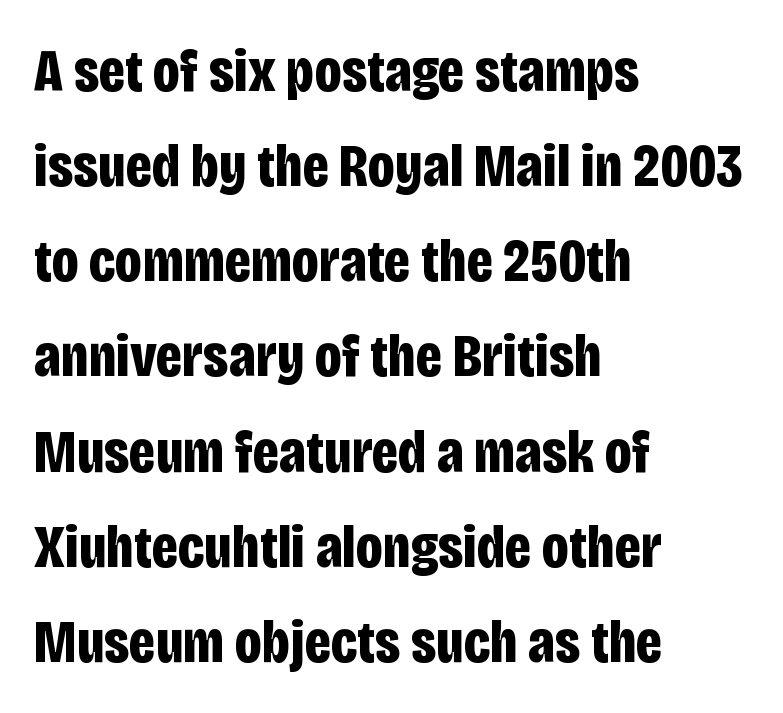
The image shows 61 px bold, condensed sans-serif type, upright; set left-aligned, normal line spacing (1.56x), normal letter spacing, not underlined; low stroke contrast and a large x-height.
